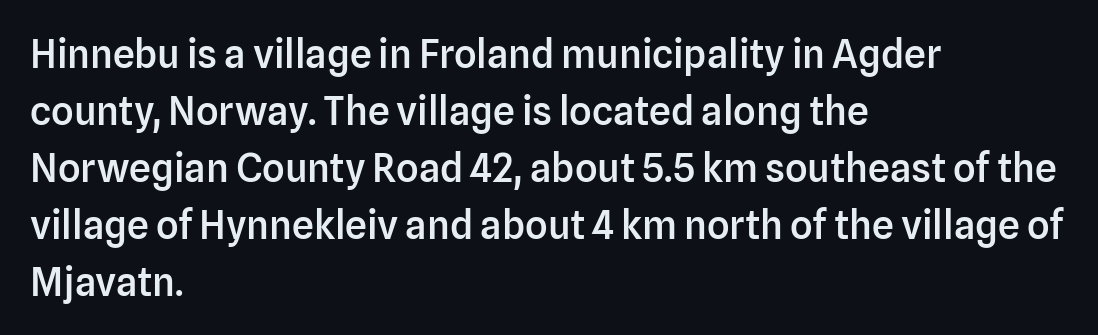
{"serif": "no", "italic": "no", "bold": "semi", "weight": "semibold", "width": "normal", "stroke_contrast": "low", "x_height": "medium", "monospaced": "no", "underline": "no", "align": "left", "line_spacing": "normal", "line_spacing_ratio": 1.46, "letter_spacing": "normal", "letter_spacing_em": 0.0, "glyph_px": 39}
